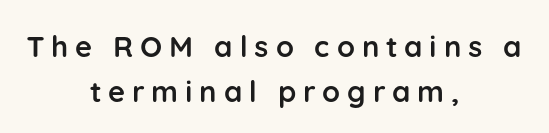
The image shows 29 px semibold sans-serif type, upright; set centered, normal line spacing (1.55x), unusually wide letter spacing (+0.24 em), not underlined; low stroke contrast and a medium x-height.
